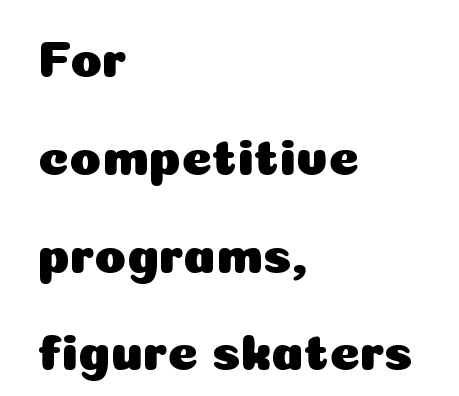
The image shows 52 px sans-serif type, upright; set left-aligned, line spacing 1.88x, normal letter spacing, not underlined; low stroke contrast and a medium x-height.
